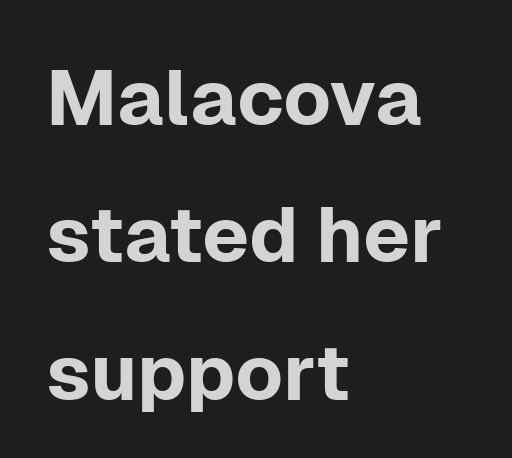
{"serif": "no", "italic": "no", "width": "normal", "stroke_contrast": "low", "x_height": "medium", "monospaced": "no", "underline": "no", "align": "left", "line_spacing_ratio": 1.76, "letter_spacing": "normal", "letter_spacing_em": 0.0, "glyph_px": 78}
